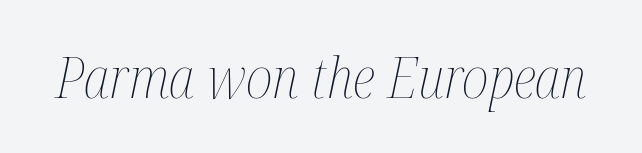
{"italic": "yes", "lean": "right", "slant_degrees": 12, "bold": "no", "weight": "thin", "width": "condensed", "stroke_contrast": "medium", "x_height": "medium", "monospaced": "no", "underline": "no", "letter_spacing": "normal", "letter_spacing_em": 0.0, "glyph_px": 56}
